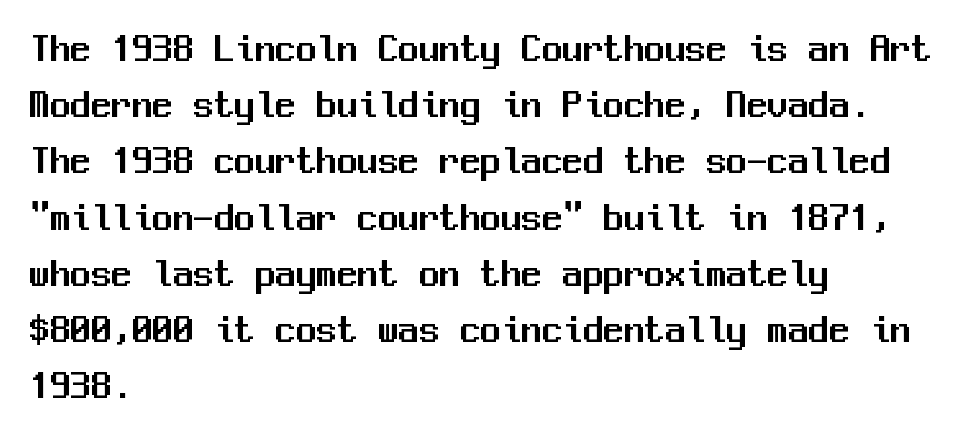
The line texture is even and compact thanks to regular tracking. Interline gaps are of average width in this sample. Check where the strokes stop: nothing finishes them off — pure sans. Reading down the block, your eye returns to a fixed left position each line.
